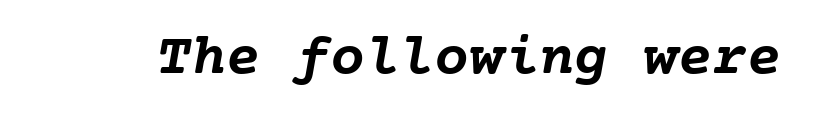
{"bold": "yes", "weight": "semibold", "width": "normal", "stroke_contrast": "low", "x_height": "medium", "monospaced": "yes", "underline": "no", "letter_spacing": "normal", "letter_spacing_em": 0.0, "glyph_px": 58}
